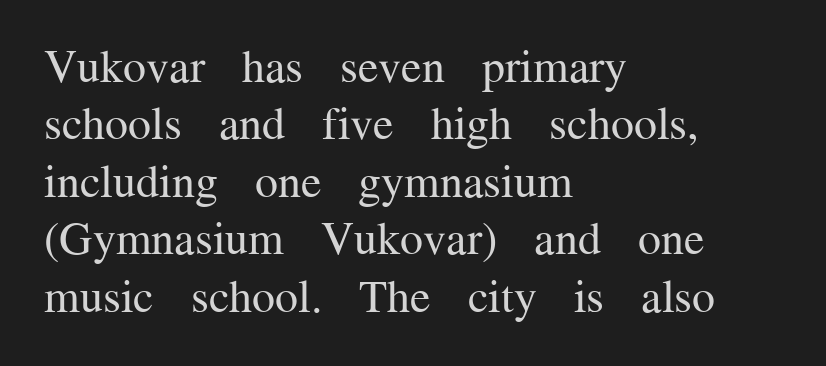
The image shows 46 px regular-weight serif type, upright; set left-aligned, normal line spacing (1.25x), normal letter spacing, not underlined; medium stroke contrast and a medium x-height.
